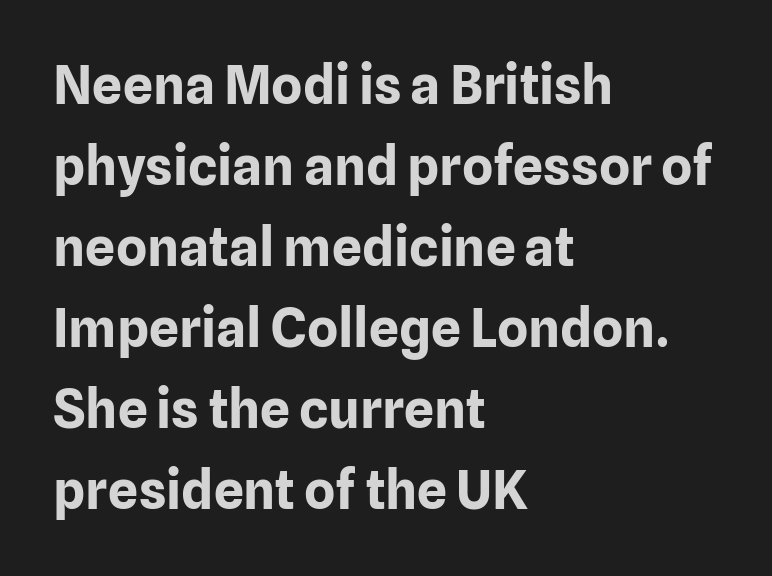
Q: Is the text bold? A: Yes.
Q: Is the text italic (slanted)? A: No, it is upright.
Q: Is the typeface a serif or a sans-serif typeface? A: Sans-serif.
Q: Is the text underlined? A: No.
Q: How is the paragraph aligned? A: Left-aligned.
Q: Is the spacing between letters normal or unusually wide? A: Normal.
Q: Is the spacing between lines tight, normal or loose? A: Normal.
Q: Width (condensed, normal, or wide)? A: Normal.
Q: Stroke contrast? A: Low.
Q: x-height? A: Medium.
Q: Monospaced? A: No.
